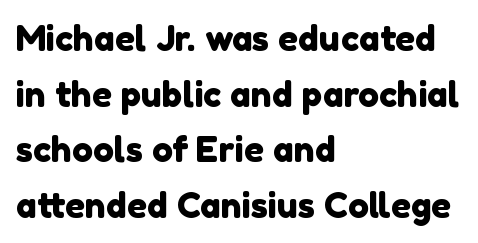
There is no visible air inserted between adjacent glyphs. Think of a printed novel: that variable character pitch is what you see here. Does the leading feel generous? No, just average. Decoration check: the copy has no underline.
